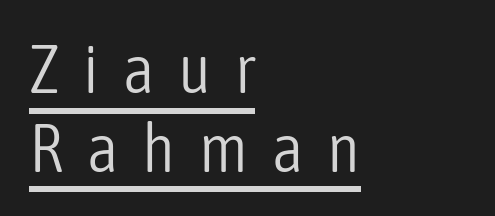
Classification — sans serif. Letter spacing: wide. This sample has the flowing, uneven cadence of proportional lettering. The specimen includes a rule beneath the text block's lines.
